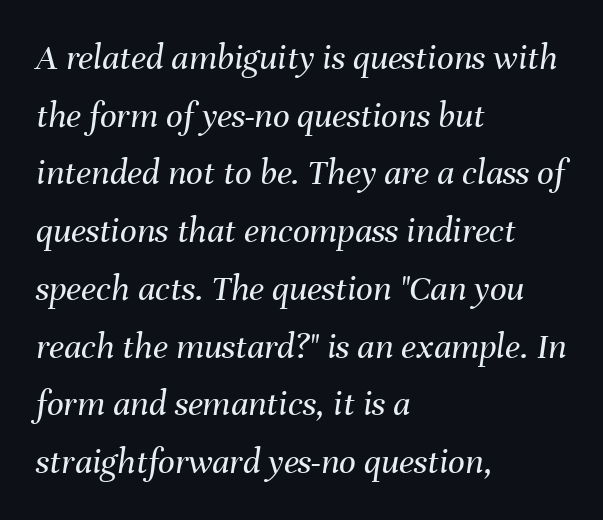
Q: Is the text bold? A: No.
Q: Is the text italic (slanted)? A: Yes, it leans right by about 8 degrees.
Q: Is the text underlined? A: No.
Q: How is the paragraph aligned? A: Left-aligned.
Q: Is the spacing between letters normal or unusually wide? A: Normal.
Q: Is the spacing between lines tight, normal or loose? A: Normal.
Q: Width (condensed, normal, or wide)? A: Normal.
Q: Stroke contrast? A: Medium.
Q: x-height? A: Medium.
Q: Monospaced? A: No.
